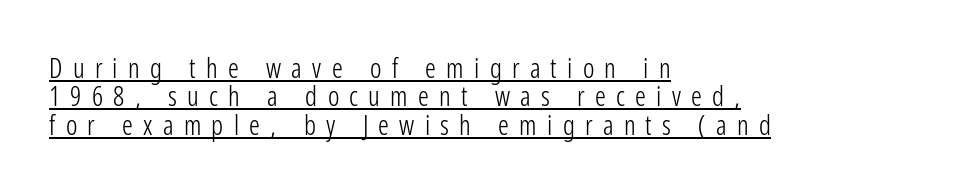
Q: Is the text bold? A: No.
Q: Is the text italic (slanted)? A: No, it is upright.
Q: Is the text underlined? A: Yes.
Q: How is the paragraph aligned? A: Left-aligned.
Q: Is the spacing between letters normal or unusually wide? A: Unusually wide.
Q: Is the spacing between lines tight, normal or loose? A: Tight.
